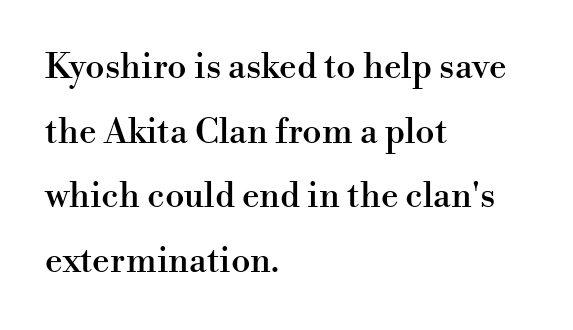
The image shows 35 px serif type, upright; set left-aligned, line spacing 1.85x, normal letter spacing, not underlined; high stroke contrast and a small x-height.
